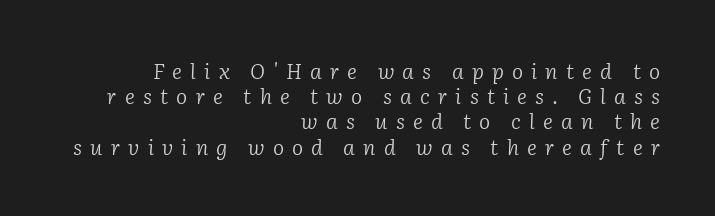
The image shows 21 px text type, italic (leaning right); set right-aligned, line spacing 1.2x, unusually wide letter spacing (+0.39 em), not underlined.
